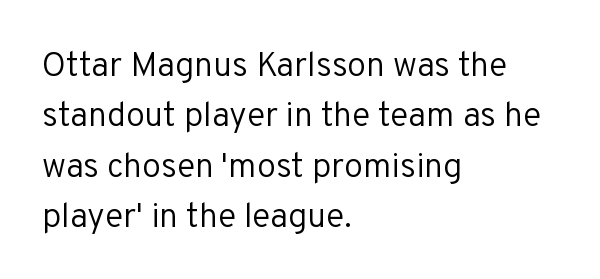
{"serif": "no", "italic": "no", "bold": "no", "weight": "regular", "width": "normal", "stroke_contrast": "low", "x_height": "medium", "monospaced": "no", "underline": "no", "align": "left", "line_spacing": "normal", "line_spacing_ratio": 1.48, "letter_spacing": "normal", "letter_spacing_em": 0.0, "glyph_px": 34}
